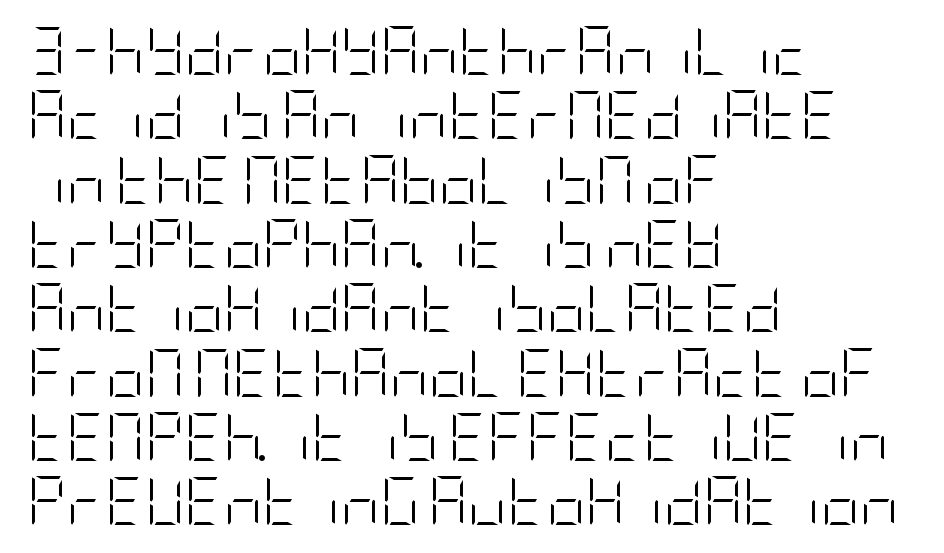
The image shows 48 px light, condensed sans-serif type, upright; set left-aligned, normal line spacing (1.34x), normal letter spacing, not underlined; low stroke contrast and a large x-height.
